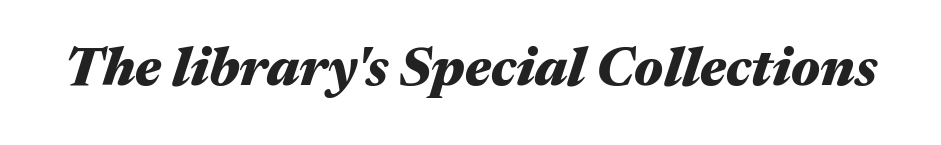
The image shows 54 px heavy, wide type, italic (leaning right); set normal letter spacing, not underlined; medium stroke contrast and a medium x-height.
